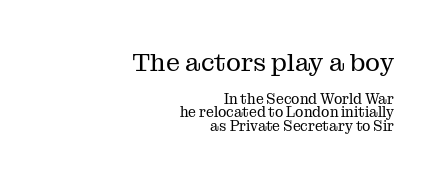
The image shows 25 px text type, upright; set right-aligned, tight line spacing (0.96x), normal letter spacing, not underlined; the first (top) block is 1.79x larger.
